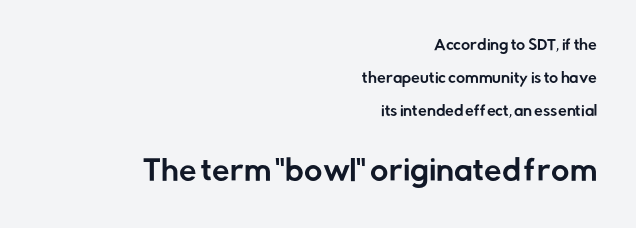
The image shows 28 px sans-serif type, upright; set right-aligned, loose line spacing (2.35x), normal letter spacing, not underlined; the second (bottom) block is 2.0x larger; low stroke contrast and a medium x-height.
